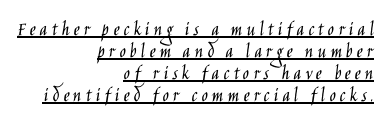
You can see a thin bar hugging the bottom of the glyphs. Think standard paragraph weight, or any step lighter than that. This rendering uses right alignment, leaving the left contour irregular. The passage shown stacks its lines with hardly any gap.
